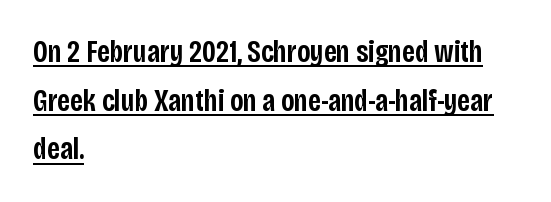
{"serif": "no", "italic": "no", "bold": "semi", "weight": "semibold", "width": "condensed", "stroke_contrast": "low", "x_height": "large", "monospaced": "no", "underline": "yes", "align": "left", "line_spacing": "normal", "line_spacing_ratio": 1.57, "letter_spacing": "normal", "letter_spacing_em": 0.0, "glyph_px": 31}
